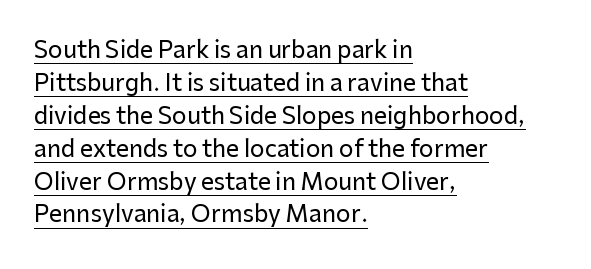
The image shows 23 px text type, upright; set left-aligned, normal line spacing (1.43x), normal letter spacing, underlined.
